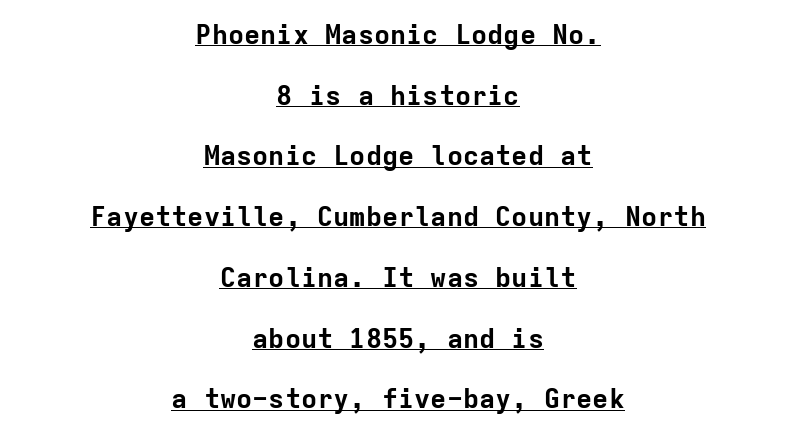
The image shows 27 px bold type, upright; set centered, loose line spacing (2.25x), normal letter spacing, underlined.
